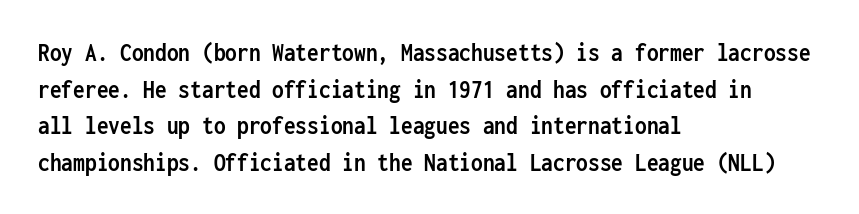
The image shows 26 px bold type, upright; set left-aligned, normal line spacing (1.41x), normal letter spacing, not underlined.
